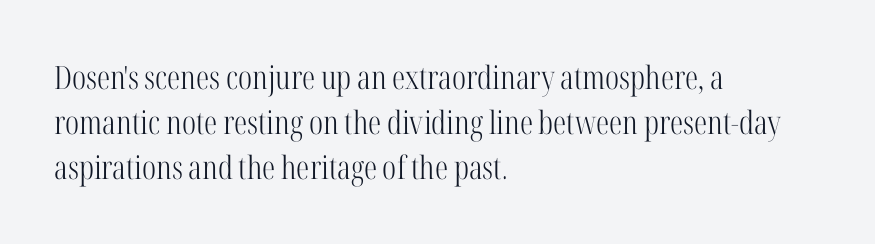
Each letter keeps its own natural width here, so spacing adapts to shape. Where is the straight margin? On the left. These lines were composed using upright roman letters. Each letter's strokes conclude with small projecting serifs. A typesetter would call this leading conventional body-copy spacing.
